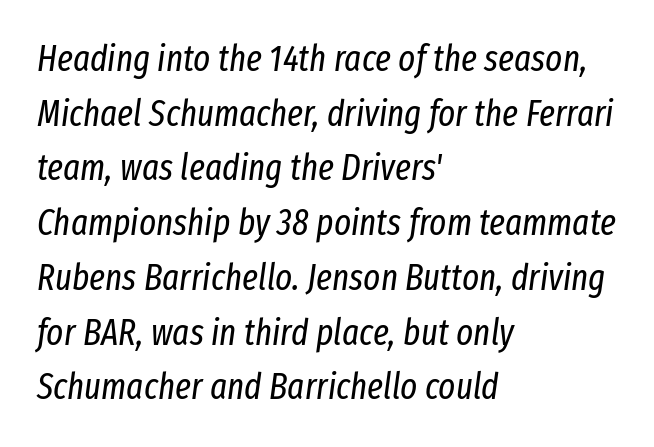
Stems here are at most as thick as an everyday book face. Tracking here is standard; glyphs follow each other at the usual distance. Vertically, the passage feels balanced, rows spaced as you'd expect. The rendering applies a slant to the glyphs. The compositor pushed each line to the left boundary. Here the designer chose a conventional face with non-uniform glyph widths.
